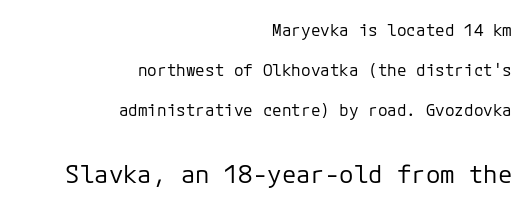
Beneath every word, the page is bare. Visually, the bottom section dominates because its glyphs are scaled up. Tracking here is standard; glyphs follow each other at the usual distance. It's the straight-up-and-down kind of type. The rendering uses a large line-height, opening up the rows.
